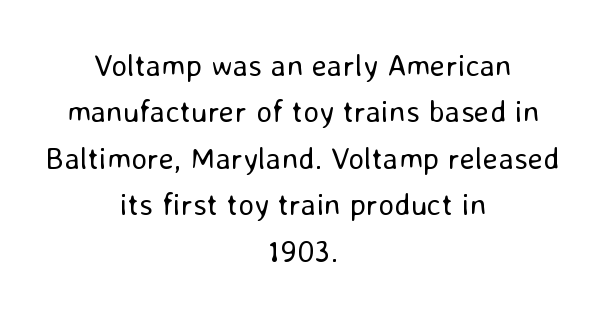
Teacher's note: observe the equal gaps on both sides — that is centered alignment. Successive baselines arrive at the customary interval. You could not count columns in this text — the font is proportionally spaced. Has an underline been added? It has not.
